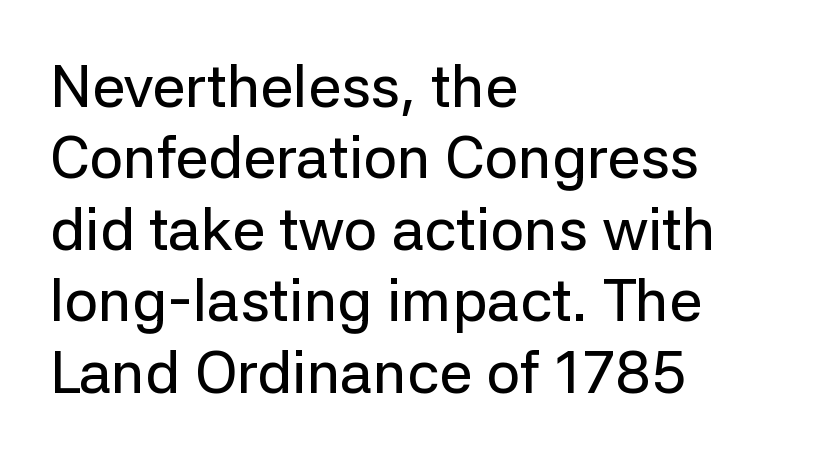
The image shows 59 px sans-serif type, upright; set left-aligned, line spacing 1.21x, normal letter spacing, not underlined; low stroke contrast and a medium x-height.
